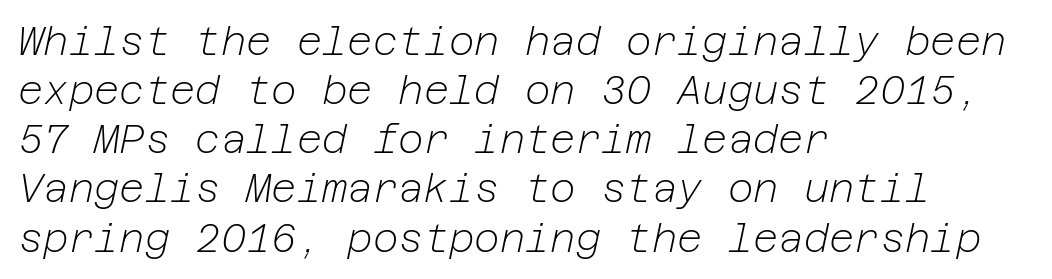
{"italic": "yes", "lean": "right", "slant_degrees": 12, "bold": "no", "weight": "light", "width": "normal", "stroke_contrast": "low", "x_height": "medium", "underline": "no", "align": "left", "line_spacing": "normal", "line_spacing_ratio": 1.26, "letter_spacing": "normal", "letter_spacing_em": 0.0, "glyph_px": 39}
